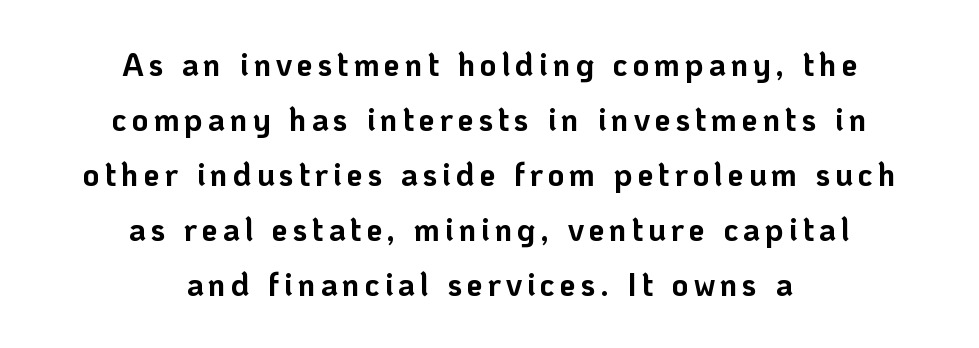
The image shows 32 px bold sans-serif type, upright; set centered, line spacing 1.72x, not underlined; low stroke contrast and a medium x-height.
